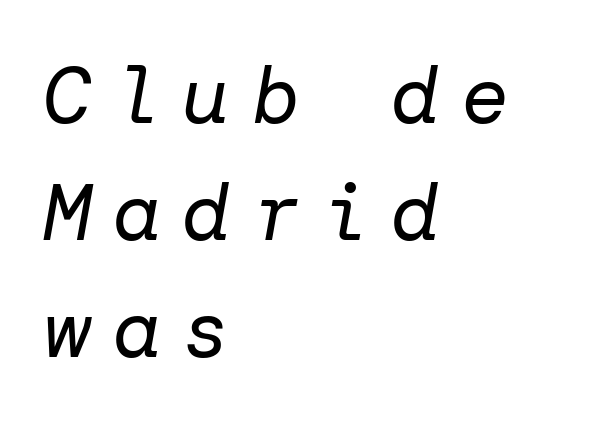
The typesetting does not lean heavy: it is not bold. Has an underline been added? It has not. The space between consecutive lines is moderate. Which margin do the lines hug? The left one — the right edge is uneven. Does extra space separate the letters? Yes, quite a lot of it. Yep, that's italic — everything's leaning.
